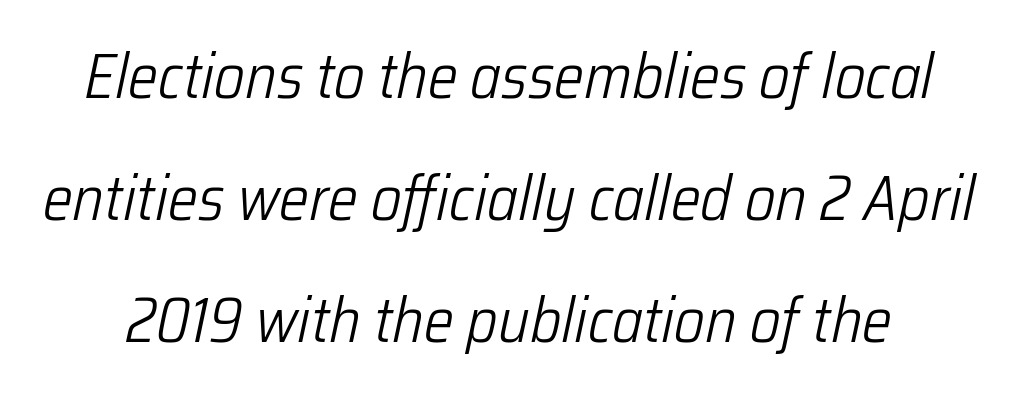
The image shows 63 px light, condensed type, italic (leaning right); set loose line spacing (1.94x), normal letter spacing, not underlined; low stroke contrast and a medium x-height.
